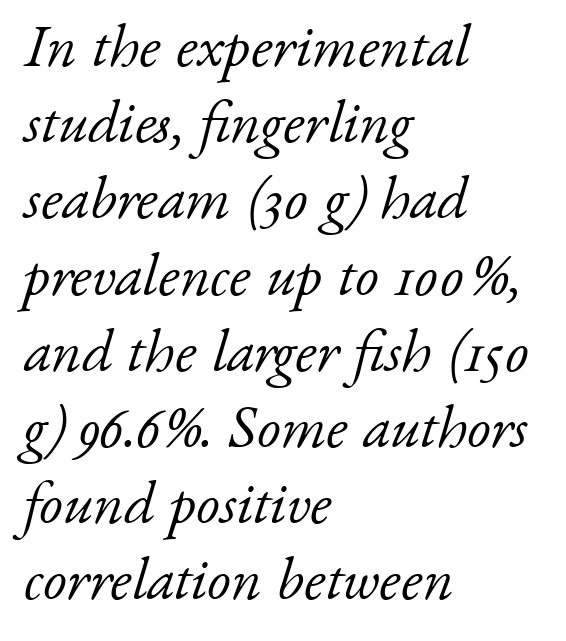
The image shows 60 px light serif type, italic (leaning right); set left-aligned, normal line spacing (1.27x), normal letter spacing, not underlined; low stroke contrast and a small x-height.
